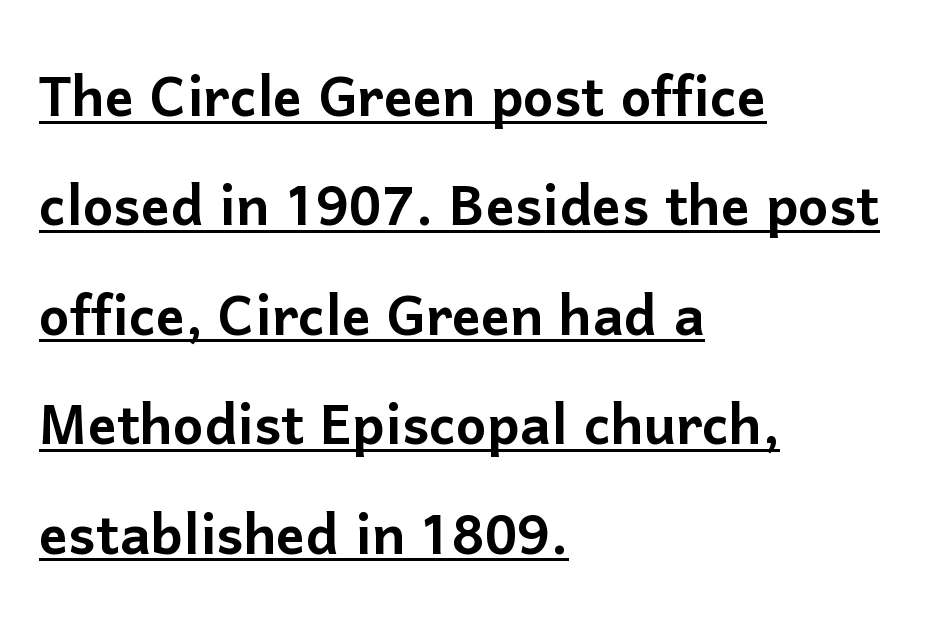
Q: Is the text italic (slanted)? A: No, it is upright.
Q: Is the typeface a serif or a sans-serif typeface? A: Sans-serif.
Q: Is the text underlined? A: Yes.
Q: How is the paragraph aligned? A: Left-aligned.
Q: Is the spacing between letters normal or unusually wide? A: Normal.
Q: Is the spacing between lines tight, normal or loose? A: Normal.
Q: Width (condensed, normal, or wide)? A: Normal.
Q: Stroke contrast? A: Low.
Q: x-height? A: Medium.
Q: Monospaced? A: No.
